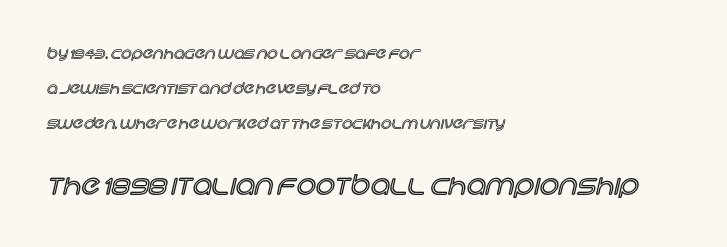
{"underline": "no", "align": "left", "line_spacing": "loose", "line_spacing_ratio": 2.33, "letter_spacing": "normal", "letter_spacing_em": 0.0, "larger_block": "second", "size_ratio": 1.8, "glyph_px": 27}
